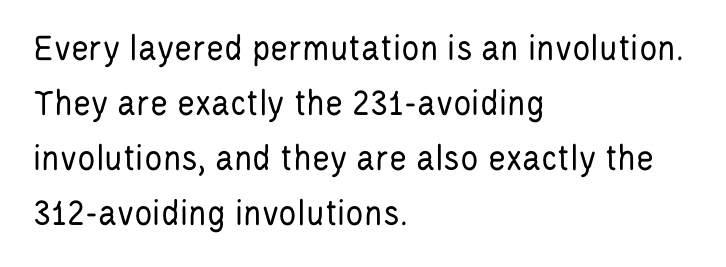
The image shows 38 px regular-weight, condensed sans-serif type, upright; set left-aligned, normal line spacing (1.45x), normal letter spacing, not underlined; low stroke contrast and a large x-height.
